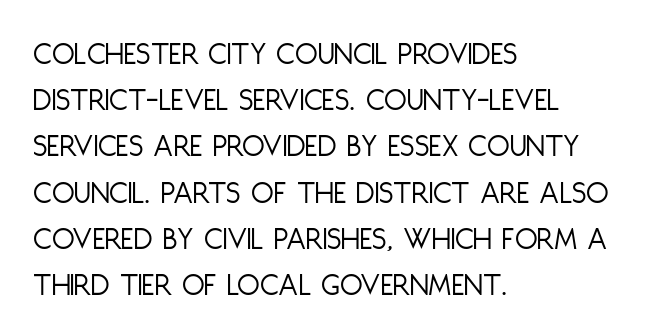
{"serif": "no", "italic": "no", "bold": "no", "weight": "light", "width": "condensed", "stroke_contrast": "low", "x_height": "large", "monospaced": "no", "underline": "no", "align": "left", "line_spacing": "normal", "line_spacing_ratio": 1.4, "letter_spacing": "normal", "letter_spacing_em": 0.0, "glyph_px": 33}
